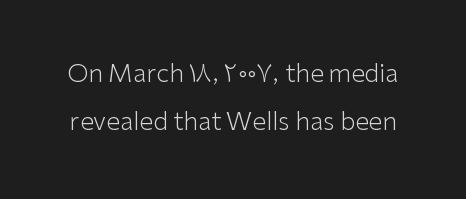
Q: Is the text bold? A: No.
Q: Is the text italic (slanted)? A: No, it is upright.
Q: Is the text underlined? A: No.
Q: Is the spacing between letters normal or unusually wide? A: Normal.
Q: Is the spacing between lines tight, normal or loose? A: Loose.
